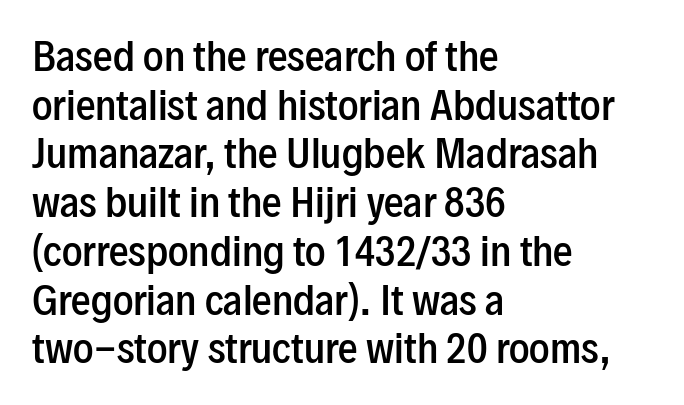
Q: Is the text bold? A: Semi-bold.
Q: Is the text italic (slanted)? A: No, it is upright.
Q: Is the typeface a serif or a sans-serif typeface? A: Sans-serif.
Q: Is the text underlined? A: No.
Q: How is the paragraph aligned? A: Left-aligned.
Q: Is the spacing between letters normal or unusually wide? A: Normal.
Q: Is the spacing between lines tight, normal or loose? A: Normal.
Q: Width (condensed, normal, or wide)? A: Condensed.
Q: Stroke contrast? A: Low.
Q: x-height? A: Medium.
Q: Monospaced? A: No.
